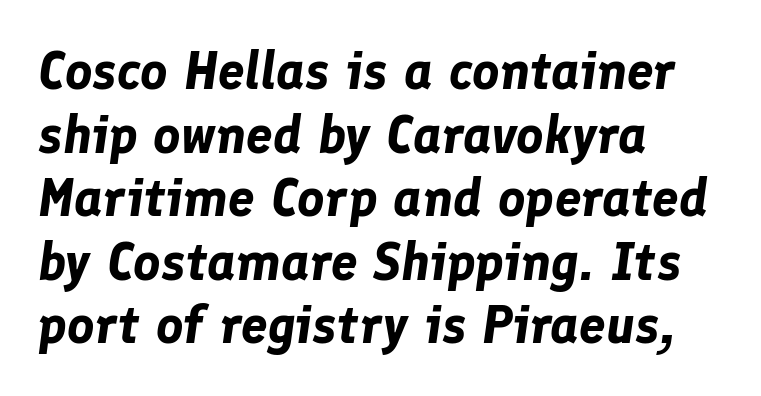
No extra tracking has been applied to these lines. Line starts are locked; line ends wander. Heft: maximum for text — a bold. The font's italic variant was chosen for this text.
